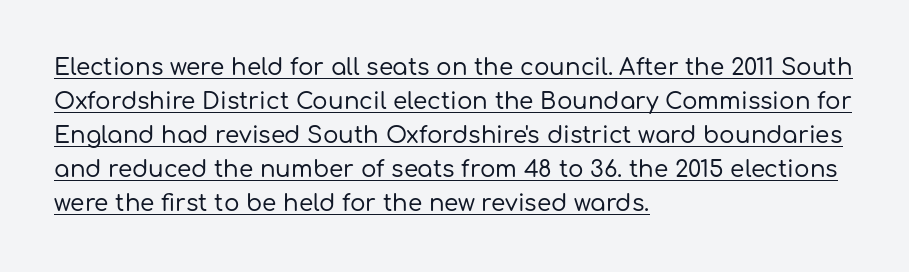
Q: Is the text italic (slanted)? A: No, it is upright.
Q: Is the text underlined? A: Yes.
Q: How is the paragraph aligned? A: Left-aligned.
Q: Is the spacing between letters normal or unusually wide? A: Normal.
Q: Is the spacing between lines tight, normal or loose? A: Normal.
